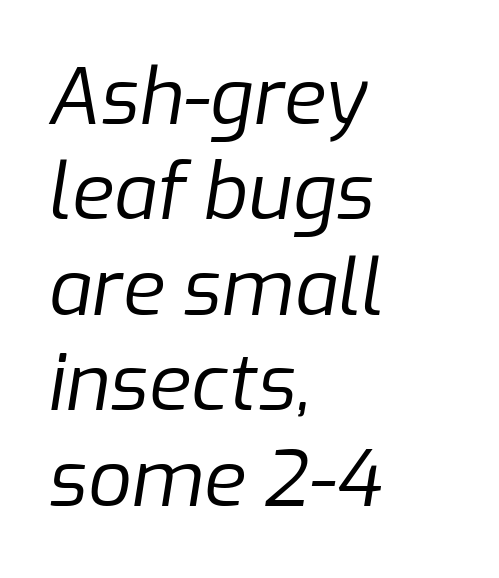
{"italic": "yes", "lean": "right", "slant_degrees": 9, "bold": "no", "weight": "regular", "width": "normal", "stroke_contrast": "low", "x_height": "medium", "monospaced": "no", "underline": "no", "align": "left", "line_spacing_ratio": 1.24, "letter_spacing": "normal", "letter_spacing_em": 0.0, "glyph_px": 77}
